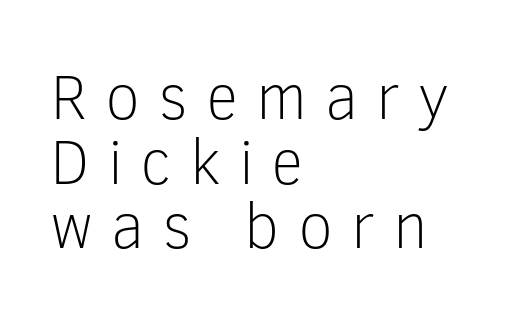
Q: Is the text bold? A: No.
Q: Is the text italic (slanted)? A: No, it is upright.
Q: Is the typeface a serif or a sans-serif typeface? A: Sans-serif.
Q: Is the text underlined? A: No.
Q: How is the paragraph aligned? A: Left-aligned.
Q: Is the spacing between letters normal or unusually wide? A: Unusually wide.
Q: Is the spacing between lines tight, normal or loose? A: Tight.
Q: Width (condensed, normal, or wide)? A: Normal.
Q: Stroke contrast? A: Low.
Q: x-height? A: Medium.
Q: Monospaced? A: No.
